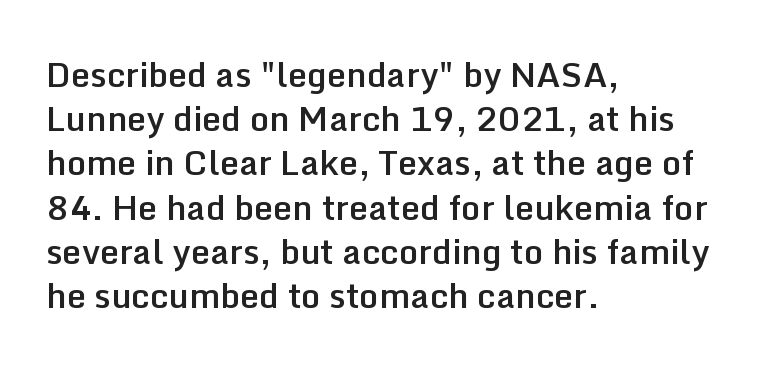
The image shows 34 px semibold sans-serif type, upright; set left-aligned, normal line spacing (1.3x), normal letter spacing, not underlined; low stroke contrast and a medium x-height.
